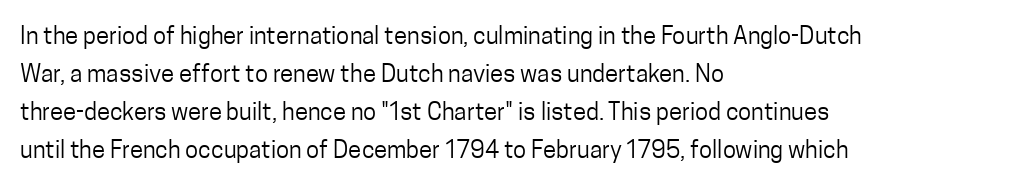
The image shows 24 px text type, upright; set left-aligned, normal line spacing (1.58x), normal letter spacing, not underlined.
